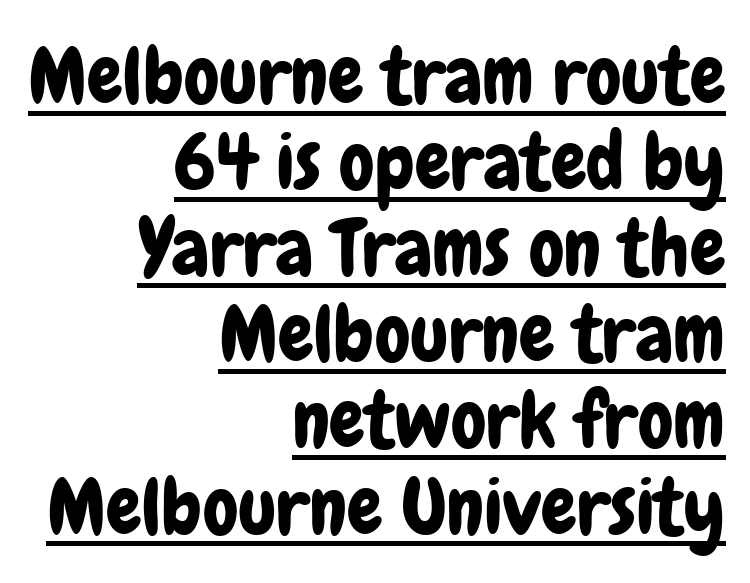
The image shows 79 px condensed sans-serif type, upright; set right-aligned, tight line spacing (1.09x), normal letter spacing, underlined; low stroke contrast and a medium x-height.
